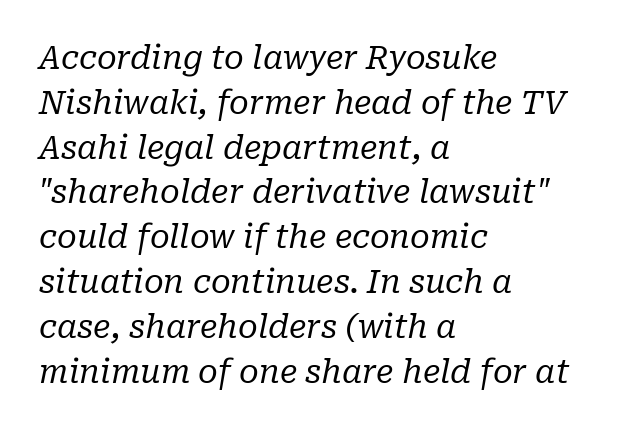
One-word summary of the alignment: left. Spacing between characters is what you'd get straight out of the box. The rendering uses natural spacing where letterforms have individual widths. The glyphs in this specimen are seriffed. No extra ink here — the face is not bold.
